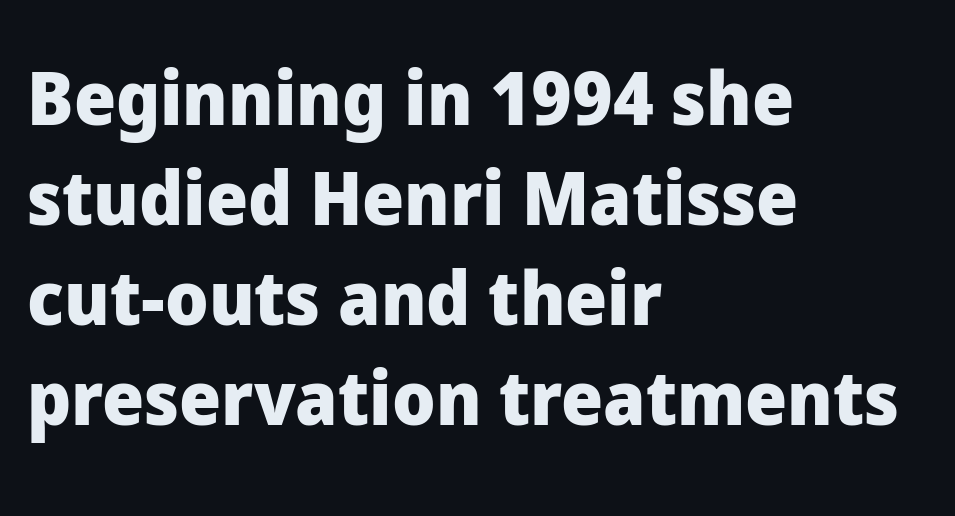
Rows of type keep a routine distance in the vertical direction. The ragged edge is on the right, which tells us the setting is flush left. The letters advance in unequal steps, a hallmark of proportional type. Check under the words: just untouched page. Unlike a traditional serif, this face leaves its strokes unadorned. The glyphs have the mass of a bold cut.
